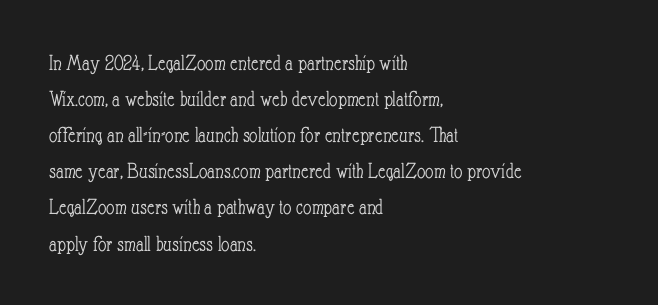
{"italic": "no", "bold": "no", "underline": "no", "align": "left", "line_spacing": "normal", "line_spacing_ratio": 1.57, "letter_spacing": "normal", "letter_spacing_em": 0.0, "glyph_px": 23}
